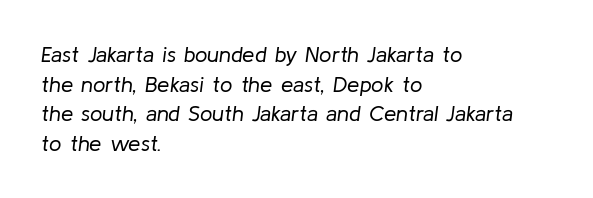
{"italic": "yes", "lean": "right", "slant_degrees": 8, "bold": "no", "underline": "no", "align": "left", "line_spacing": "normal", "line_spacing_ratio": 1.35, "letter_spacing": "normal", "letter_spacing_em": 0.0, "glyph_px": 22}
